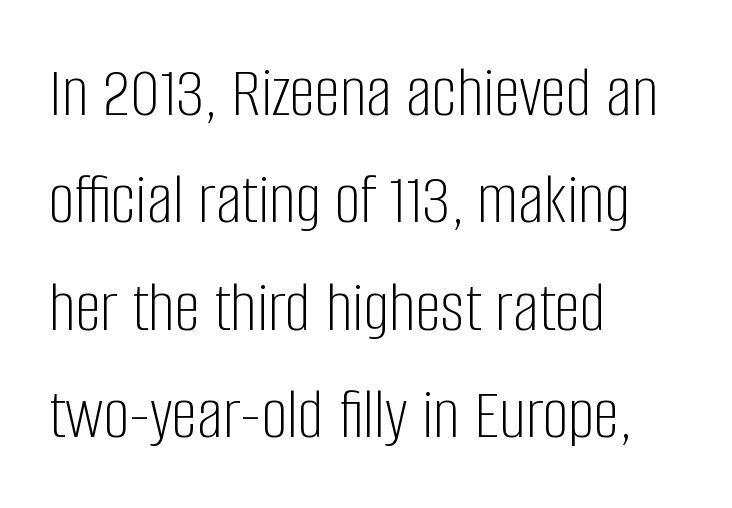
The image shows 73 px light, condensed sans-serif type, upright; set left-aligned, normal line spacing (1.47x), normal letter spacing, not underlined; low stroke contrast and a large x-height.
